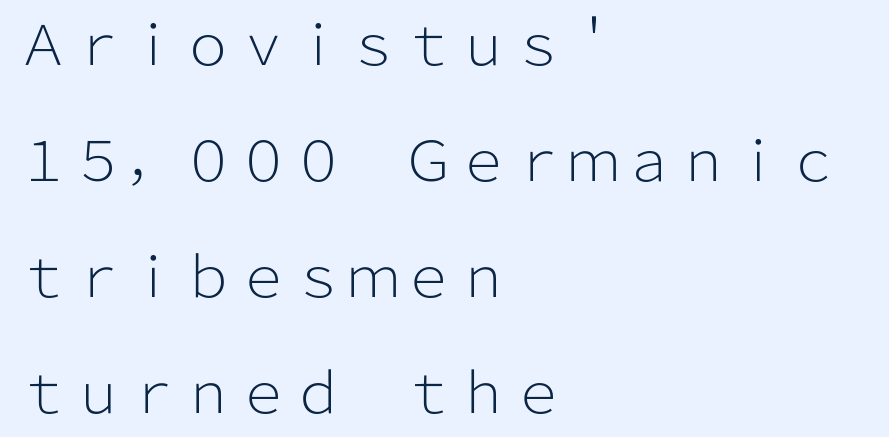
Italic? Not at all — the glyphs are vertical. Note the varied advance widths — an 'i' is clearly narrower than an 'm'. The font family rendered here belongs to the sans-serif group. Line spacing here is loose.
